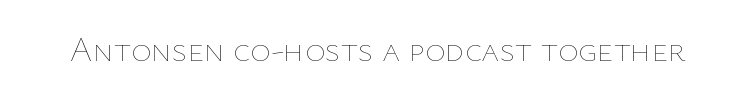
The gap between lines stays unmarked. The letters advance in unequal steps, a hallmark of proportional type. The gaps between neighbouring characters are ordinary and unremarkable. If you drew a line through each stem, it would be perfectly vertical. The font is comparable to plain body text, perhaps lighter.
